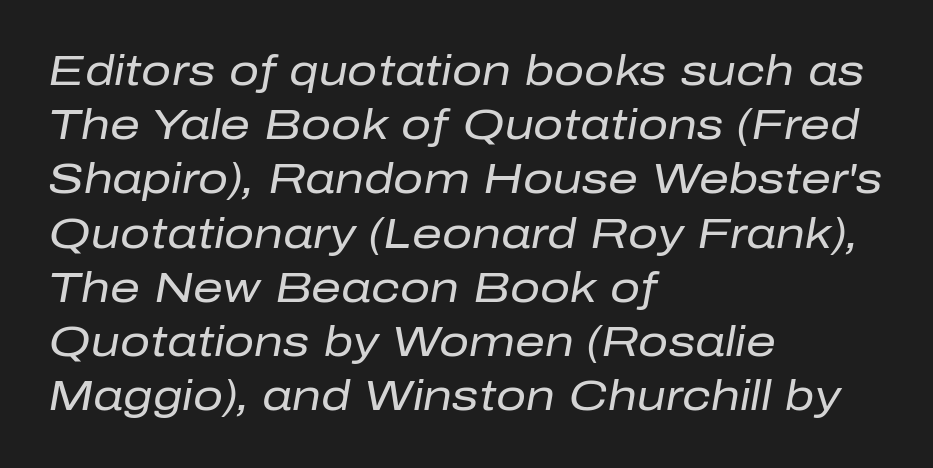
{"italic": "yes", "lean": "right", "slant_degrees": 10, "bold": "no", "weight": "regular", "width": "normal", "stroke_contrast": "low", "x_height": "medium", "monospaced": "no", "underline": "no", "align": "left", "line_spacing": "normal", "line_spacing_ratio": 1.29, "letter_spacing": "normal", "letter_spacing_em": 0.0, "glyph_px": 42}
